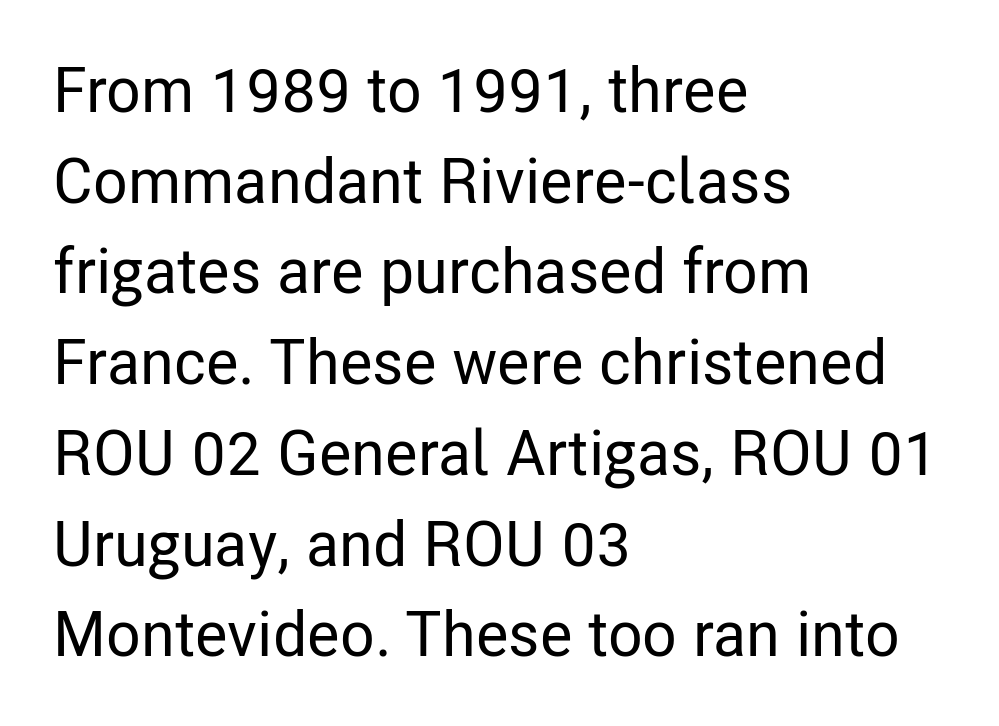
The image shows 63 px condensed sans-serif type, upright; set left-aligned, normal line spacing (1.44x), normal letter spacing, not underlined; low stroke contrast and a medium x-height.
